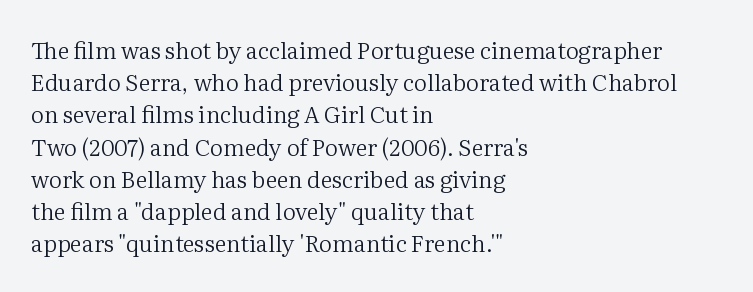
The image shows 23 px text type, upright; set left-aligned, normal line spacing (1.4x), normal letter spacing, not underlined.
